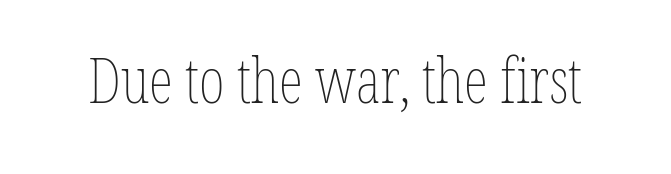
Q: Is the text bold? A: No.
Q: Is the text italic (slanted)? A: No, it is upright.
Q: Is the text underlined? A: No.
Q: Is the spacing between letters normal or unusually wide? A: Normal.
Q: Width (condensed, normal, or wide)? A: Condensed.
Q: Stroke contrast? A: Low.
Q: x-height? A: Medium.
Q: Monospaced? A: No.
